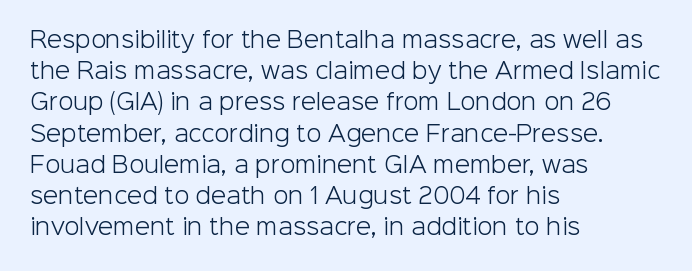
Every row of glyphs begins at an identical x-position on the left. The typesetting does not lean heavy: it is not bold. One glance says typical: line gaps are just what's usual. Underlining? Definitely not there.
